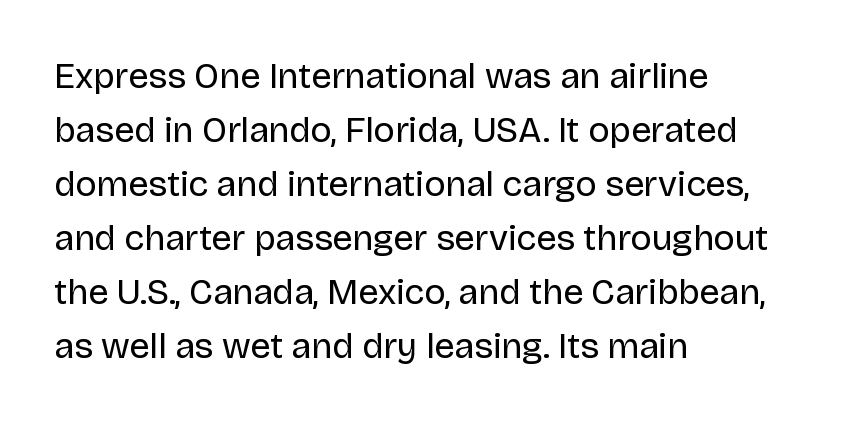
{"serif": "no", "italic": "no", "bold": "no", "weight": "regular", "width": "normal", "stroke_contrast": "low", "x_height": "large", "monospaced": "no", "underline": "no", "align": "left", "line_spacing": "normal", "line_spacing_ratio": 1.5, "letter_spacing": "normal", "letter_spacing_em": 0.0, "glyph_px": 36}
